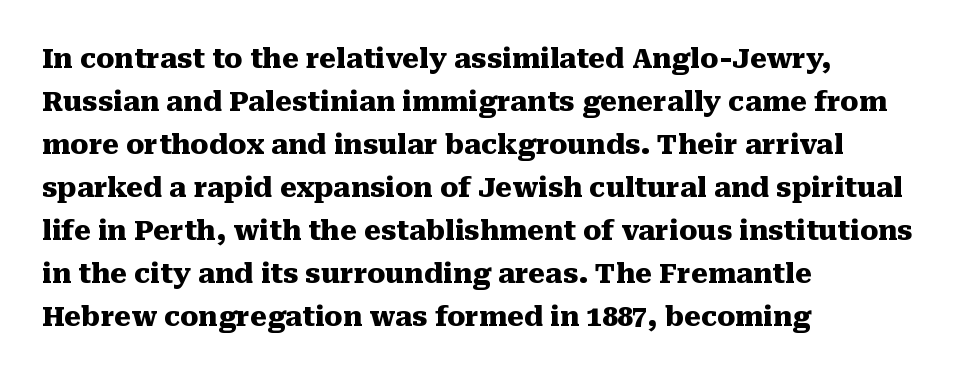
The image shows 27 px bold type, upright; set left-aligned, normal line spacing (1.59x), normal letter spacing, not underlined.
